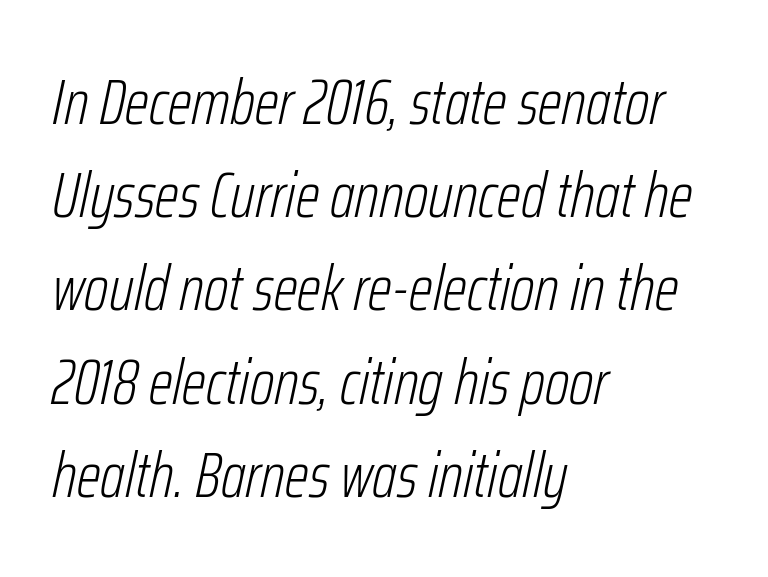
{"italic": "yes", "lean": "right", "slant_degrees": 12, "bold": "no", "weight": "light", "width": "condensed", "stroke_contrast": "low", "x_height": "medium", "monospaced": "no", "underline": "no", "align": "left", "line_spacing": "normal", "line_spacing_ratio": 1.48, "letter_spacing": "normal", "letter_spacing_em": 0.0, "glyph_px": 63}
